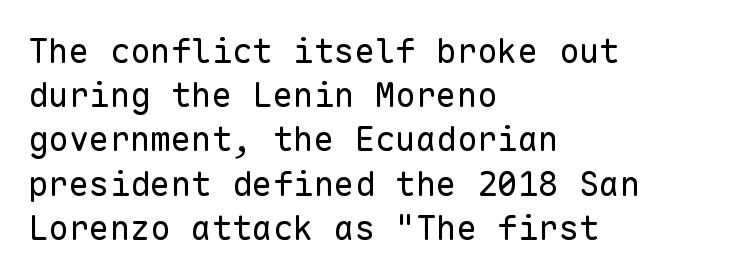
Q: Is the text bold? A: No.
Q: Is the text italic (slanted)? A: No, it is upright.
Q: Is the typeface a serif or a sans-serif typeface? A: Sans-serif.
Q: Is the text underlined? A: No.
Q: How is the paragraph aligned? A: Left-aligned.
Q: Is the spacing between letters normal or unusually wide? A: Normal.
Q: Is the spacing between lines tight, normal or loose? A: Normal.
Q: Width (condensed, normal, or wide)? A: Normal.
Q: Stroke contrast? A: Low.
Q: x-height? A: Medium.
Q: Monospaced? A: Yes.
